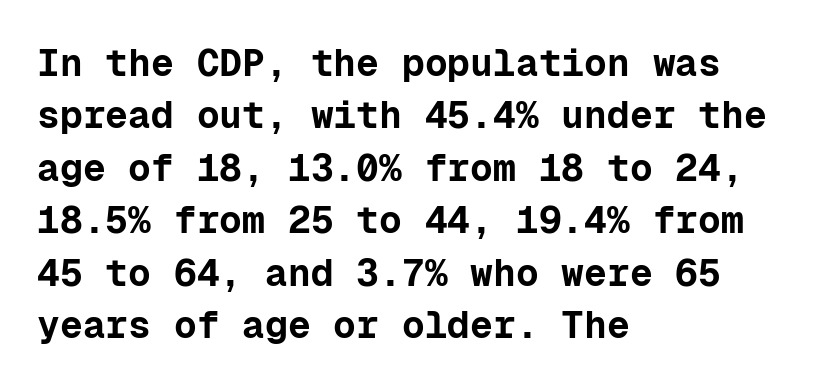
The image shows 38 px bold sans-serif type, upright, monospaced; set left-aligned, normal line spacing (1.38x), normal letter spacing, not underlined; low stroke contrast and a medium x-height.
